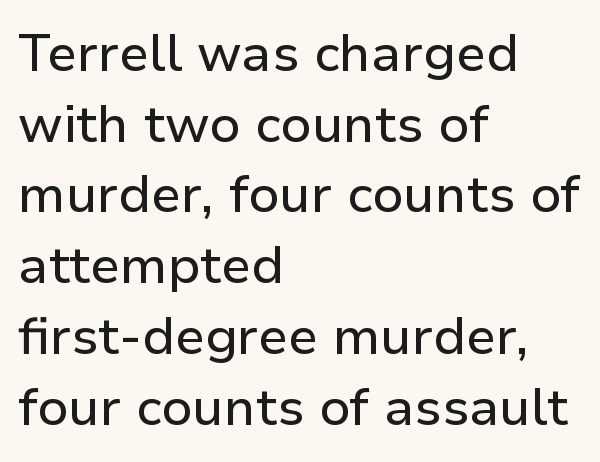
Q: Is the text italic (slanted)? A: No, it is upright.
Q: Is the typeface a serif or a sans-serif typeface? A: Sans-serif.
Q: Is the text underlined? A: No.
Q: How is the paragraph aligned? A: Left-aligned.
Q: Is the spacing between letters normal or unusually wide? A: Normal.
Q: Is the spacing between lines tight, normal or loose? A: Normal.
Q: Width (condensed, normal, or wide)? A: Normal.
Q: Stroke contrast? A: Low.
Q: x-height? A: Medium.
Q: Monospaced? A: No.
